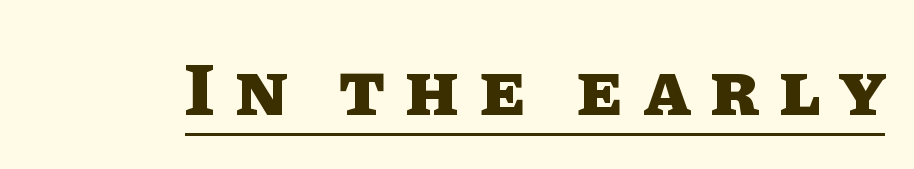
Q: Is the text bold? A: Yes.
Q: Is the text italic (slanted)? A: No, it is upright.
Q: Is the text underlined? A: Yes.
Q: Is the spacing between letters normal or unusually wide? A: Unusually wide.
Q: Width (condensed, normal, or wide)? A: Normal.
Q: Stroke contrast? A: Low.
Q: x-height? A: Large.
Q: Monospaced? A: No.
